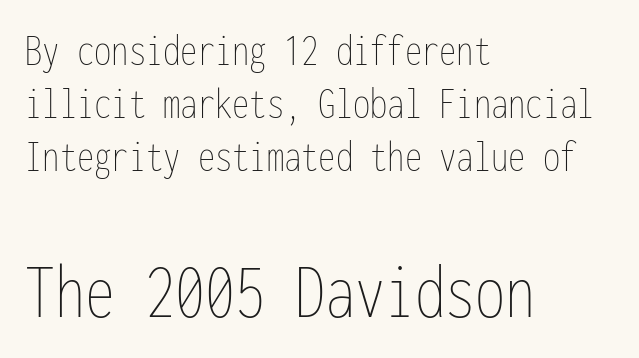
The image shows 80 px thin, condensed type, upright, monospaced; set left-aligned, tight line spacing (1.15x), normal letter spacing, not underlined; the second (bottom) block is 1.74x larger; low stroke contrast and a medium x-height.
